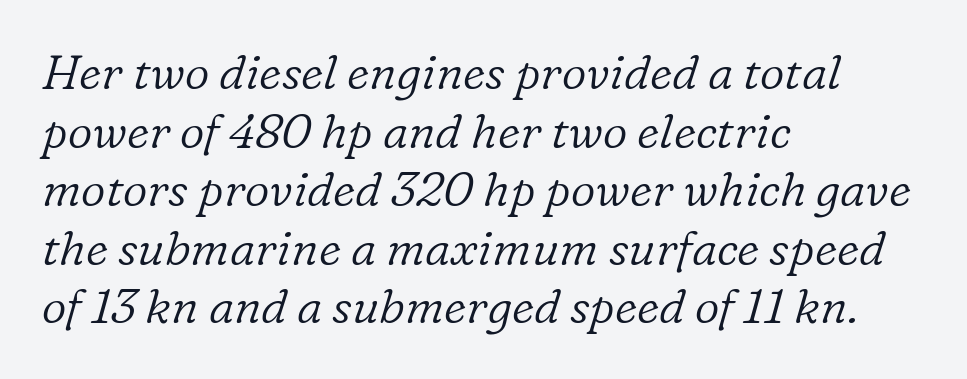
The image shows 48 px light serif type, italic (leaning right); set left-aligned, line spacing 1.22x, normal letter spacing, not underlined; low stroke contrast and a medium x-height.
